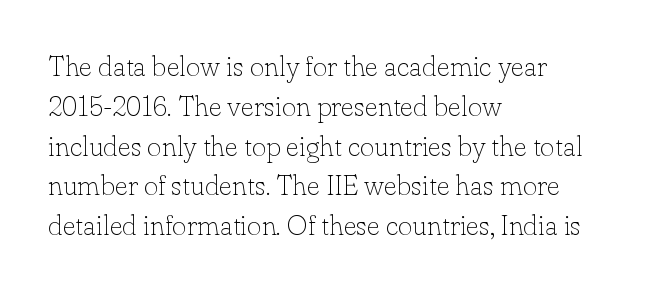
It's the straight-up-and-down kind of type. The area under the type is left untouched. Varying glyph widths throughout — classic text-font behaviour. Stroke terminals: seriffed.
